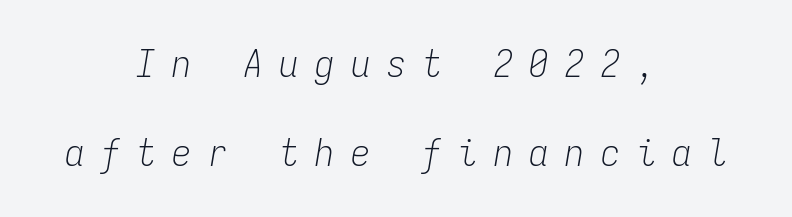
Nothing heavy about these letters — not bold at all. Letters rest on an invisible, unmarked baseline. This sample has the even, mechanical cadence of fixed-width lettering. Line starts and ends both wander, symmetrically. A great deal of white space separates one row of letters from the next.
